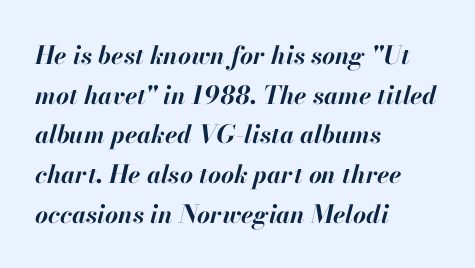
Its strokes are broad and dark, the hallmark of bold type. The vertical gap from one line to the next is medium. Words float on clear page, feet unadorned. Compared with typical body copy, the letter spacing here is the same. The passage shown leans; its letterforms are oblique.
